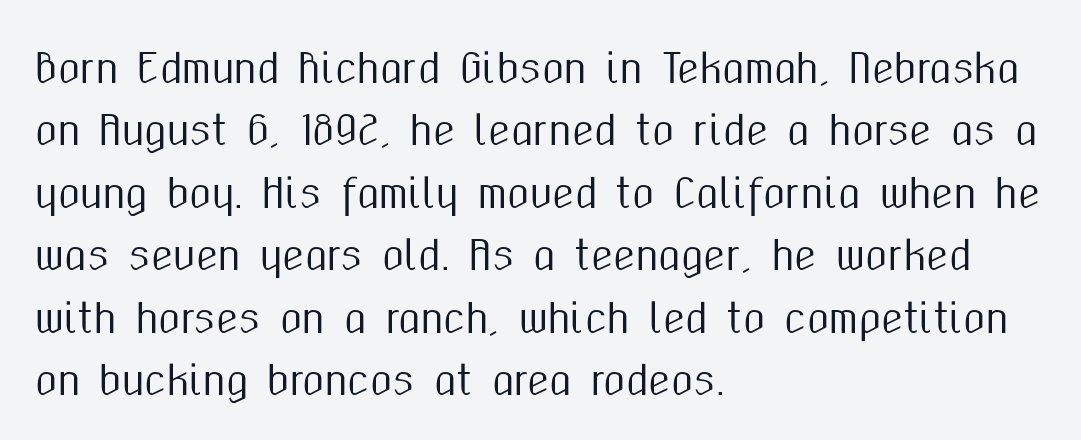
{"serif": "no", "italic": "no", "width": "condensed", "stroke_contrast": "medium", "x_height": "medium", "monospaced": "no", "underline": "no", "align": "left", "line_spacing": "normal", "line_spacing_ratio": 1.56, "letter_spacing": "normal", "letter_spacing_em": 0.0, "glyph_px": 40}
